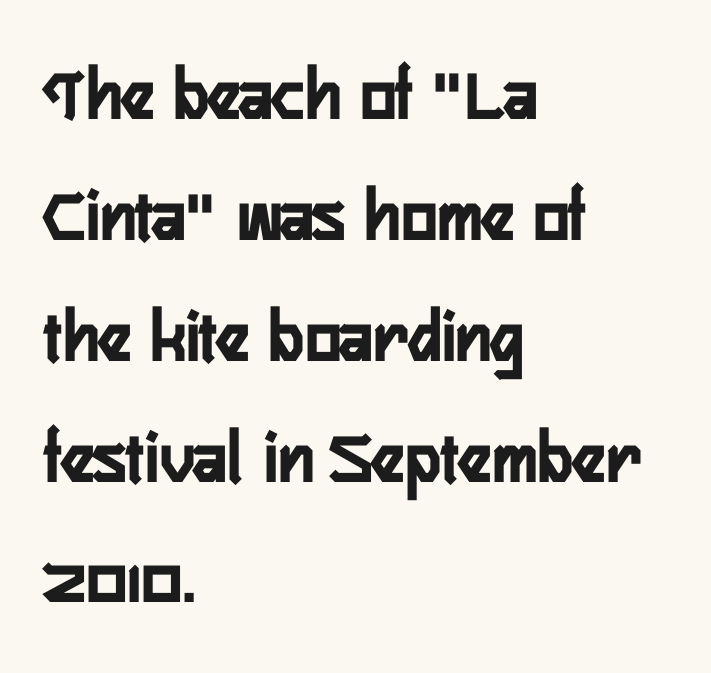
Every stem runs plumb, perpendicular to the baseline. The passage shown is typed in a proportional face where columns would drift. Whoever set this chose a conventional vertical rhythm. Glance below the letters and you will spot only blank space. Look at the bottom of the vertical strokes: they stop flat, with no serifs.
